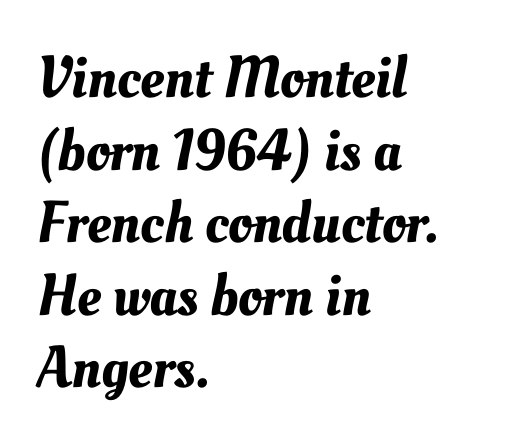
A bare baseline throughout the passage. Tracking value appears to be zero — textbook default spacing. You could not count columns in this text — the font is proportionally spaced. The paragraph has a hard left edge and a soft right edge.
